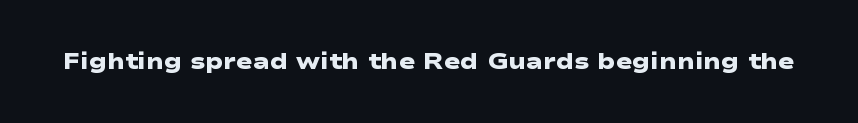
Q: Is the text bold? A: Yes.
Q: Is the text underlined? A: No.
Q: Is the spacing between letters normal or unusually wide? A: Normal.
